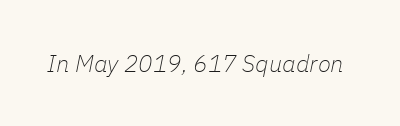
Q: Is the text bold? A: No.
Q: Is the text italic (slanted)? A: Yes, it leans right by about 11 degrees.
Q: Is the text underlined? A: No.
Q: Is the spacing between letters normal or unusually wide? A: Normal.
